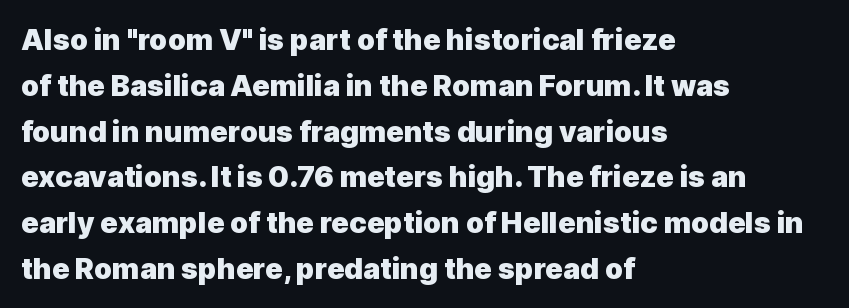
Q: Is the text bold? A: Yes.
Q: Is the text italic (slanted)? A: No, it is upright.
Q: Is the typeface a serif or a sans-serif typeface? A: Sans-serif.
Q: Is the text underlined? A: No.
Q: How is the paragraph aligned? A: Left-aligned.
Q: Is the spacing between letters normal or unusually wide? A: Normal.
Q: Is the spacing between lines tight, normal or loose? A: Normal.
Q: Width (condensed, normal, or wide)? A: Normal.
Q: x-height? A: Medium.
Q: Monospaced? A: No.
